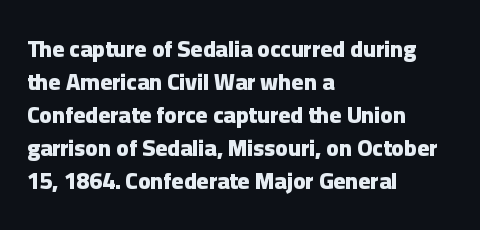
Q: Is the text bold? A: Yes.
Q: Is the text italic (slanted)? A: No, it is upright.
Q: Is the text underlined? A: No.
Q: How is the paragraph aligned? A: Left-aligned.
Q: Is the spacing between letters normal or unusually wide? A: Normal.
Q: Is the spacing between lines tight, normal or loose? A: Normal.
